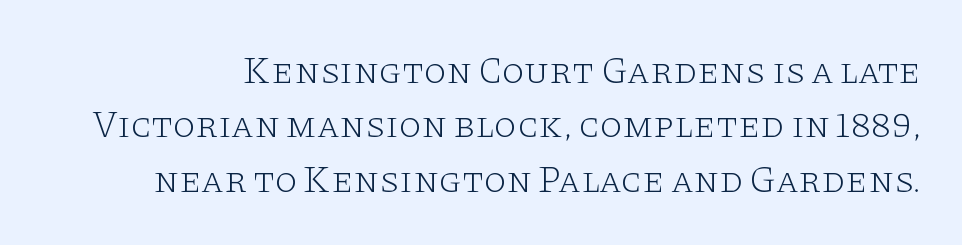
The image shows 37 px light, wide serif type, upright; set normal line spacing (1.47x), normal letter spacing, not underlined; low stroke contrast and a large x-height.
